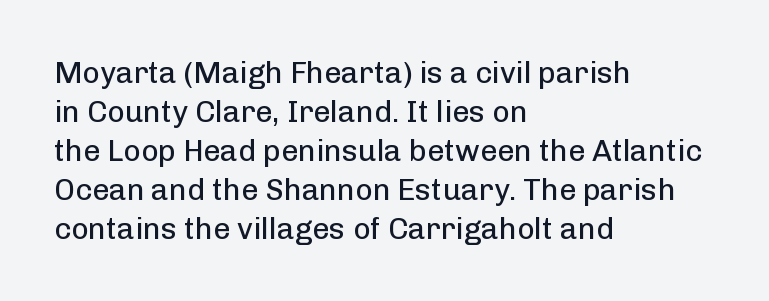
The image shows 30 px regular-weight sans-serif type, upright; set left-aligned, normal line spacing (1.3x), normal letter spacing, not underlined; low stroke contrast and a medium x-height.
